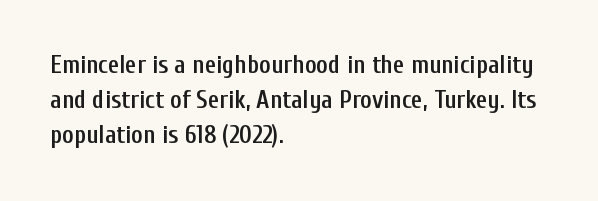
The image shows 25 px text type, upright; set left-aligned, normal line spacing (1.41x), normal letter spacing, not underlined.
